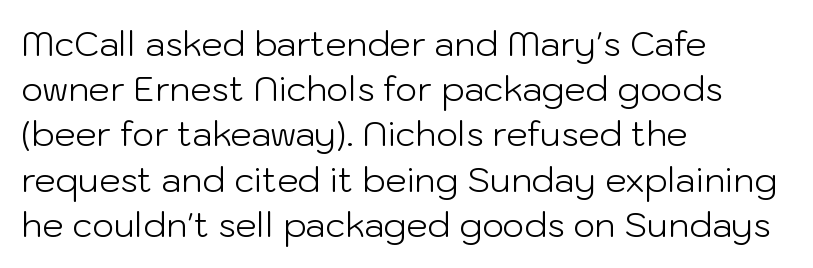
{"serif": "no", "italic": "no", "bold": "no", "weight": "light", "width": "normal", "stroke_contrast": "low", "x_height": "medium", "monospaced": "no", "underline": "no", "align": "left", "line_spacing": "normal", "line_spacing_ratio": 1.33, "letter_spacing": "normal", "letter_spacing_em": 0.0, "glyph_px": 34}
